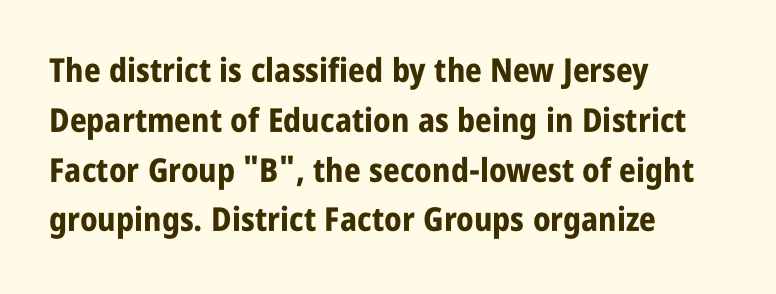
Q: Is the text bold? A: Yes.
Q: Is the text italic (slanted)? A: No, it is upright.
Q: Is the typeface a serif or a sans-serif typeface? A: Sans-serif.
Q: Is the text underlined? A: No.
Q: How is the paragraph aligned? A: Left-aligned.
Q: Is the spacing between letters normal or unusually wide? A: Normal.
Q: Is the spacing between lines tight, normal or loose? A: Normal.
Q: Width (condensed, normal, or wide)? A: Condensed.
Q: Stroke contrast? A: Low.
Q: x-height? A: Large.
Q: Monospaced? A: No.
